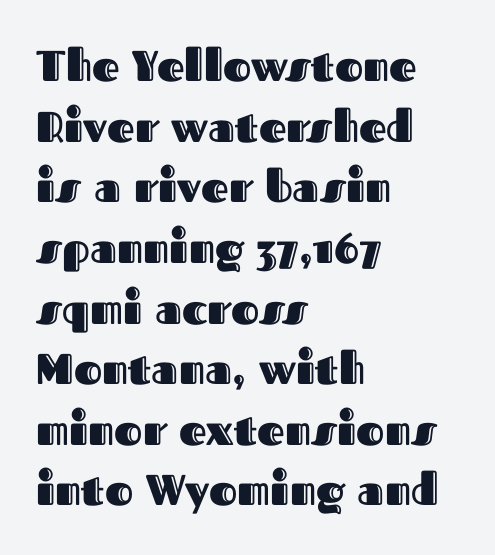
The image shows 43 px text type, upright; set left-aligned, normal line spacing (1.41x), normal letter spacing, not underlined; a medium x-height.
